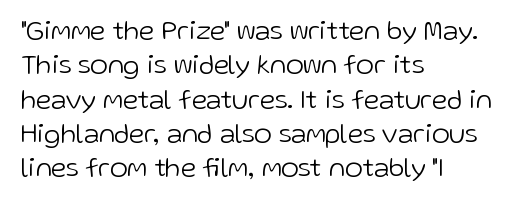
The letterforms sit at book weight or below. Honestly, the letter spacing is just normal — you wouldn't notice it. The type sits square on the baseline with zero lean. Unmarked baselines from the first word to the last. The text block is weighted toward the left margin, trailing off unevenly rightward. The designer left line spacing at the default.
